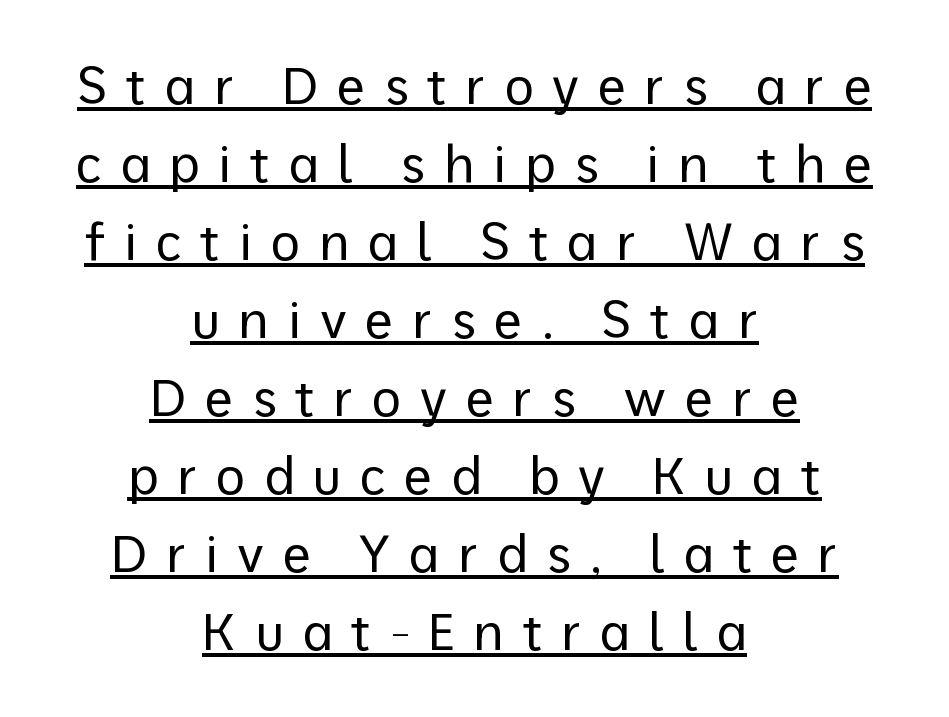
The image shows 51 px regular-weight sans-serif type, upright; set centered, normal line spacing (1.53x), unusually wide letter spacing (+0.36 em), underlined; low stroke contrast and a medium x-height.
